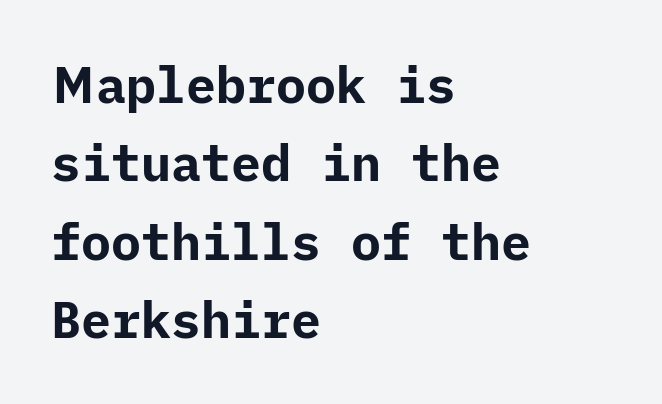
Plenty of ink on the page — the face is bold. This sample uses plain, unmodified letter spacing. The rendering uses a moderate line-height, typical for paragraphs. These lines are composed in type without serifs. Quick note: underline off. Ordinary non-slanted type is in use.
